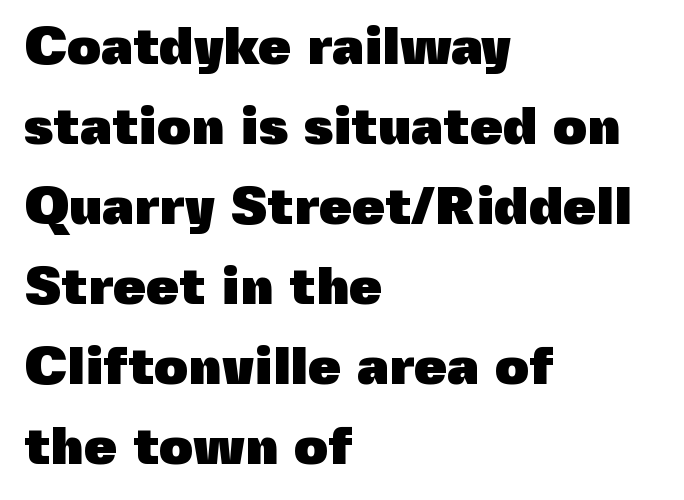
Q: Is the text bold? A: Yes.
Q: Is the text italic (slanted)? A: No, it is upright.
Q: Is the typeface a serif or a sans-serif typeface? A: Sans-serif.
Q: Is the text underlined? A: No.
Q: How is the paragraph aligned? A: Left-aligned.
Q: Is the spacing between letters normal or unusually wide? A: Normal.
Q: Is the spacing between lines tight, normal or loose? A: Normal.
Q: Width (condensed, normal, or wide)? A: Normal.
Q: x-height? A: Medium.
Q: Monospaced? A: No.
